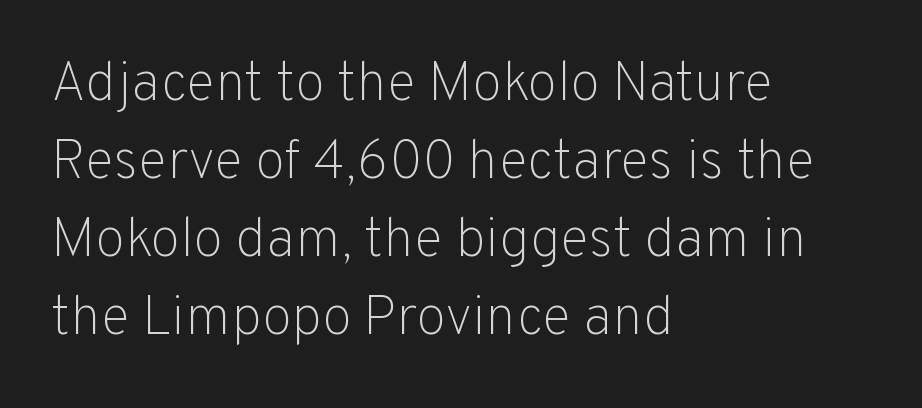
{"serif": "no", "italic": "no", "bold": "no", "weight": "light", "width": "normal", "stroke_contrast": "low", "x_height": "medium", "monospaced": "no", "underline": "no", "align": "left", "line_spacing": "normal", "line_spacing_ratio": 1.42, "letter_spacing": "normal", "letter_spacing_em": 0.0, "glyph_px": 55}
